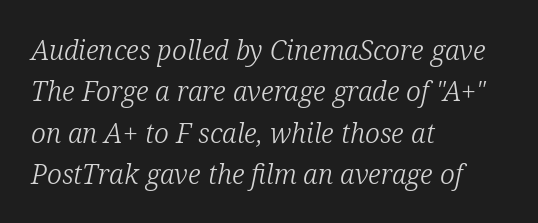
{"italic": "yes", "lean": "right", "slant_degrees": 12, "bold": "no", "underline": "no", "align": "left", "line_spacing": "normal", "line_spacing_ratio": 1.53, "letter_spacing": "normal", "letter_spacing_em": 0.0, "glyph_px": 27}
